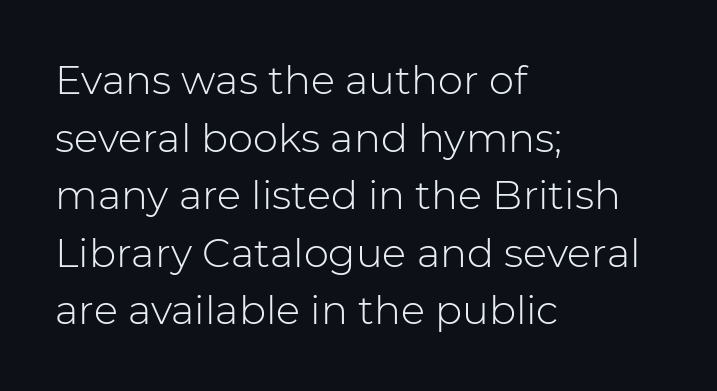
Q: Is the text bold? A: No.
Q: Is the text italic (slanted)? A: No, it is upright.
Q: Is the typeface a serif or a sans-serif typeface? A: Sans-serif.
Q: Is the text underlined? A: No.
Q: How is the paragraph aligned? A: Left-aligned.
Q: Is the spacing between letters normal or unusually wide? A: Normal.
Q: Is the spacing between lines tight, normal or loose? A: Normal.
Q: Width (condensed, normal, or wide)? A: Normal.
Q: Stroke contrast? A: Low.
Q: x-height? A: Medium.
Q: Monospaced? A: No.
